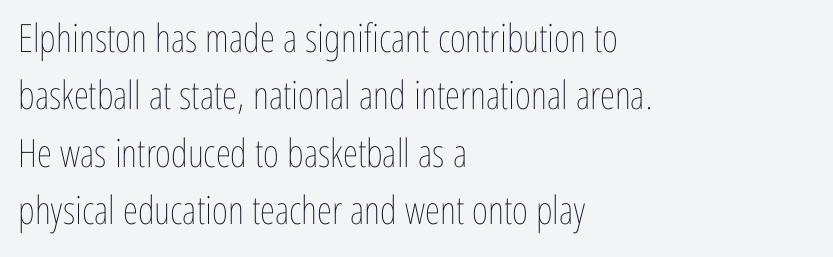
These lines keep a tight, regular rhythm from letter to letter. Line starts are locked; line ends wander. Upright lettering throughout. These lines are rendered in a variable-pitch font.
